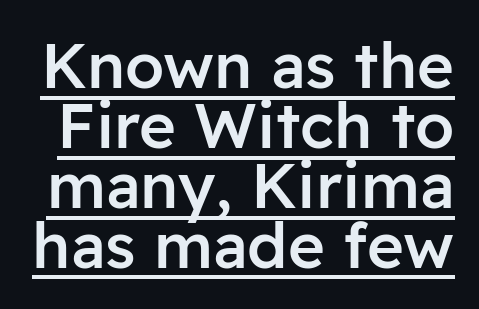
{"serif": "no", "italic": "no", "bold": "semi", "weight": "semibold", "width": "normal", "stroke_contrast": "low", "x_height": "medium", "monospaced": "no", "underline": "yes", "line_spacing": "tight", "line_spacing_ratio": 0.95, "letter_spacing": "normal", "letter_spacing_em": 0.0, "glyph_px": 63}
